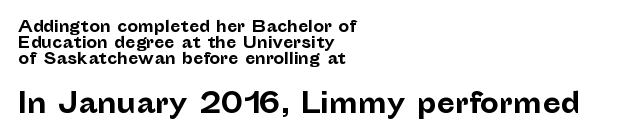
Q: Is the text bold? A: Yes.
Q: Is the text italic (slanted)? A: No, it is upright.
Q: Is the text underlined? A: No.
Q: How is the paragraph aligned? A: Left-aligned.
Q: Is the spacing between letters normal or unusually wide? A: Normal.
Q: Is the spacing between lines tight, normal or loose? A: Tight.
Q: Which block of text is set in a larger size, the first (top) or the second (bottom)? A: The second (bottom) one.
